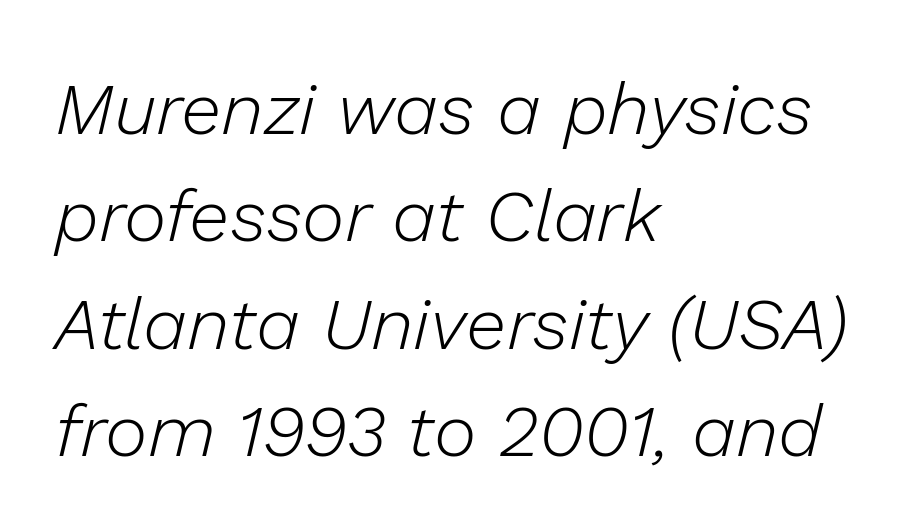
Rule under the text: the space is simply empty. Proportional: the letters do not fall into vertical columns. One-word summary of the alignment: left. You can tell it's italic because the verticals aren't actually vertical. Stroke thickness stays within the range of a standard reading face or lighter. Between one letter and the next there's only the usual sliver of space.
